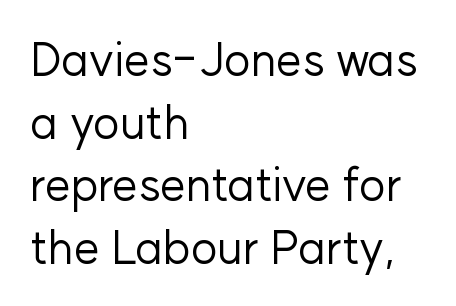
The image shows 46 px regular-weight sans-serif type, upright; set left-aligned, normal line spacing (1.36x), normal letter spacing, not underlined; low stroke contrast and a medium x-height.
